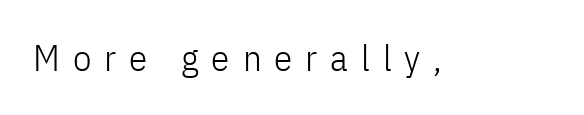
The image shows 37 px light, condensed sans-serif type, upright; set unusually wide letter spacing (+0.35 em), not underlined; low stroke contrast and a medium x-height.
